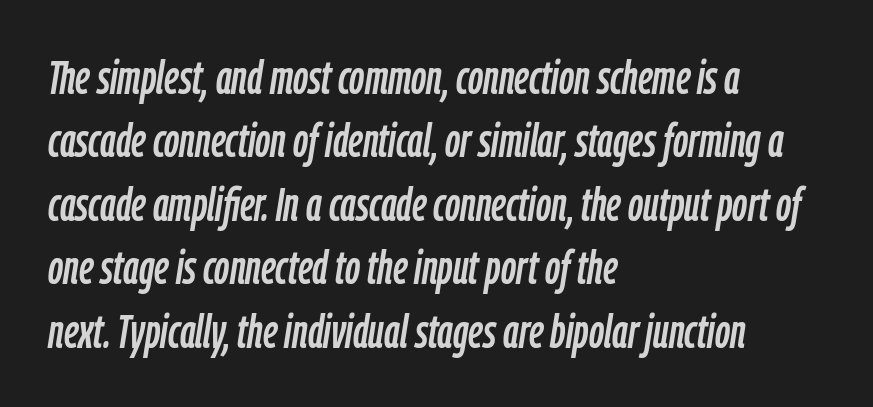
{"italic": "yes", "lean": "right", "slant_degrees": 9, "width": "condensed", "stroke_contrast": "low", "x_height": "medium", "monospaced": "no", "underline": "no", "align": "left", "line_spacing": "normal", "line_spacing_ratio": 1.35, "letter_spacing": "normal", "letter_spacing_em": 0.0, "glyph_px": 47}
